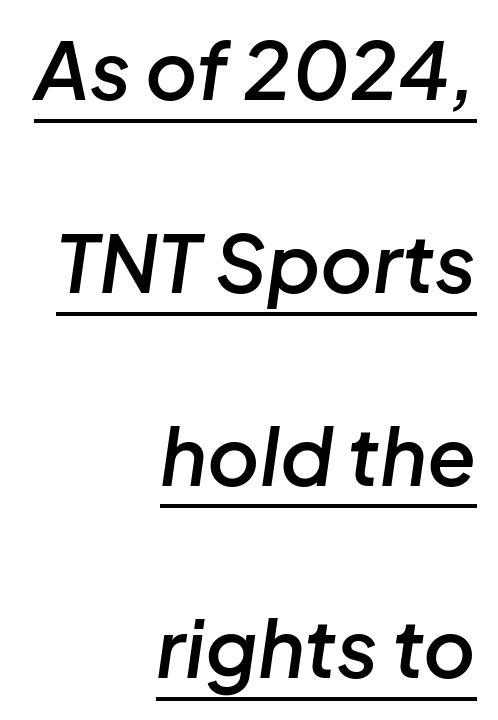
Q: Is the text bold? A: Semi-bold.
Q: Is the text italic (slanted)? A: Yes, it leans right by about 8 degrees.
Q: Is the text underlined? A: Yes.
Q: How is the paragraph aligned? A: Right-aligned.
Q: Is the spacing between letters normal or unusually wide? A: Normal.
Q: Is the spacing between lines tight, normal or loose? A: Loose.
Q: Width (condensed, normal, or wide)? A: Normal.
Q: Stroke contrast? A: Low.
Q: x-height? A: Medium.
Q: Monospaced? A: No.
